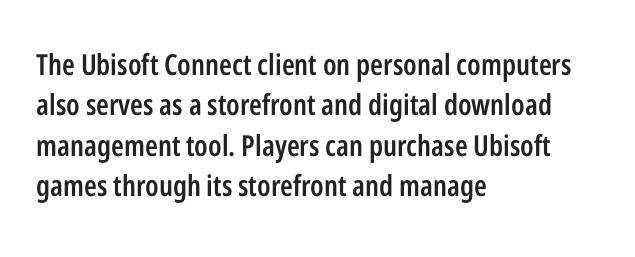
The image shows 29 px semibold, condensed sans-serif type, upright; set left-aligned, normal line spacing (1.39x), normal letter spacing, not underlined; low stroke contrast and a medium x-height.
